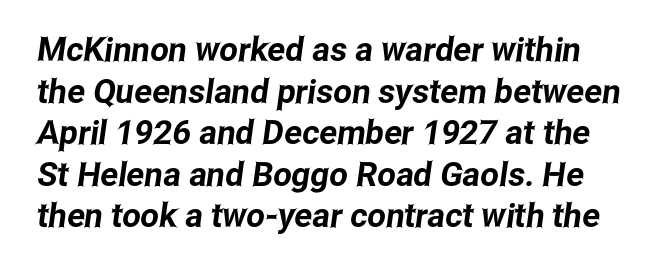
The image shows 33 px condensed sans-serif type; set normal line spacing (1.26x), normal letter spacing, not underlined; low stroke contrast and a medium x-height.
